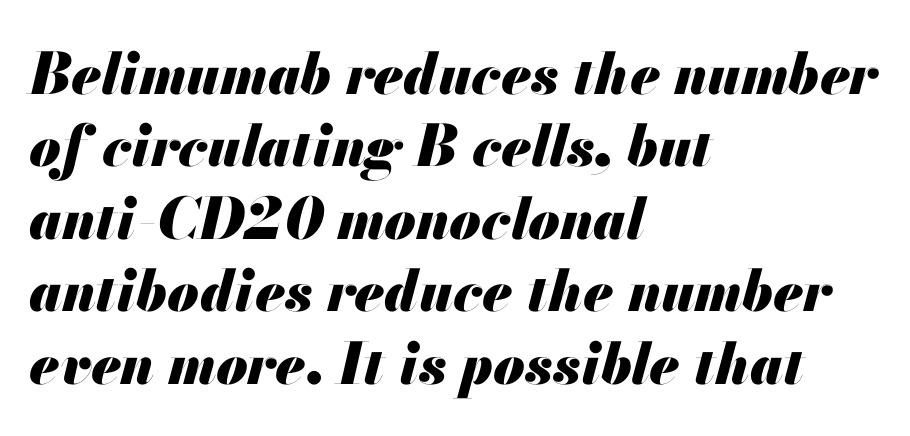
Q: Is the text bold? A: Yes.
Q: Is the text italic (slanted)? A: Yes, it leans right by about 13 degrees.
Q: Is the text underlined? A: No.
Q: How is the paragraph aligned? A: Left-aligned.
Q: Is the spacing between letters normal or unusually wide? A: Normal.
Q: Is the spacing between lines tight, normal or loose? A: Normal.
Q: Width (condensed, normal, or wide)? A: Normal.
Q: Stroke contrast? A: Medium.
Q: x-height? A: Small.
Q: Monospaced? A: No.
